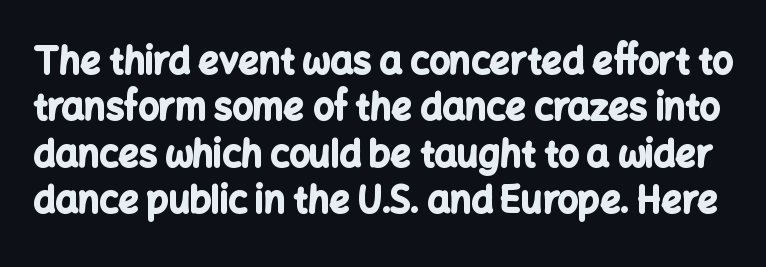
Looks like regular typesetting: each glyph gets only the width it needs. How heavy is the stroke? Heavy — this is a bold. The area under the type is left untouched. The letters sit at their default tracking, neither squeezed nor spread. This is the regular roman posture of the typeface.
